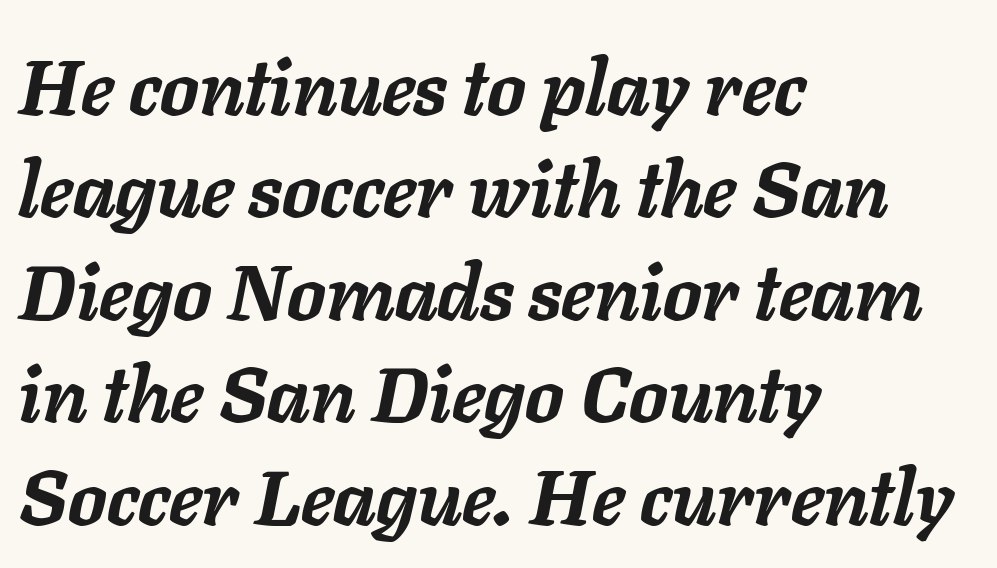
The image shows 77 px semibold type, italic (leaning right); set left-aligned, normal line spacing (1.33x), normal letter spacing, not underlined; low stroke contrast and a medium x-height.
